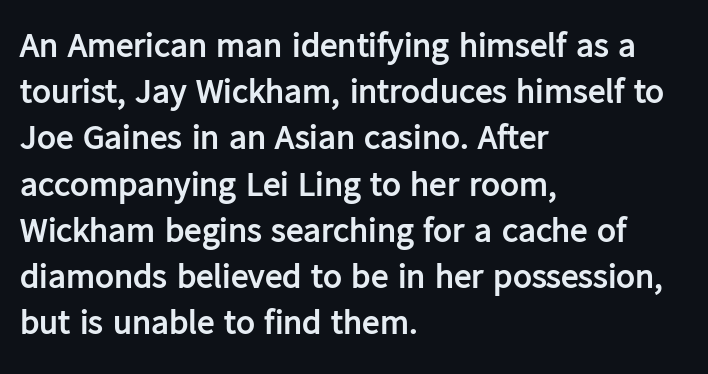
{"serif": "no", "italic": "no", "bold": "yes", "weight": "semibold", "width": "normal", "stroke_contrast": "low", "x_height": "medium", "monospaced": "no", "underline": "no", "align": "left", "line_spacing": "normal", "line_spacing_ratio": 1.32, "letter_spacing": "normal", "letter_spacing_em": 0.0, "glyph_px": 35}
